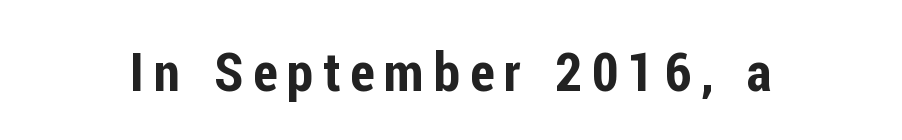
{"serif": "no", "italic": "no", "width": "condensed", "stroke_contrast": "low", "x_height": "medium", "monospaced": "no", "underline": "no", "glyph_px": 54}
